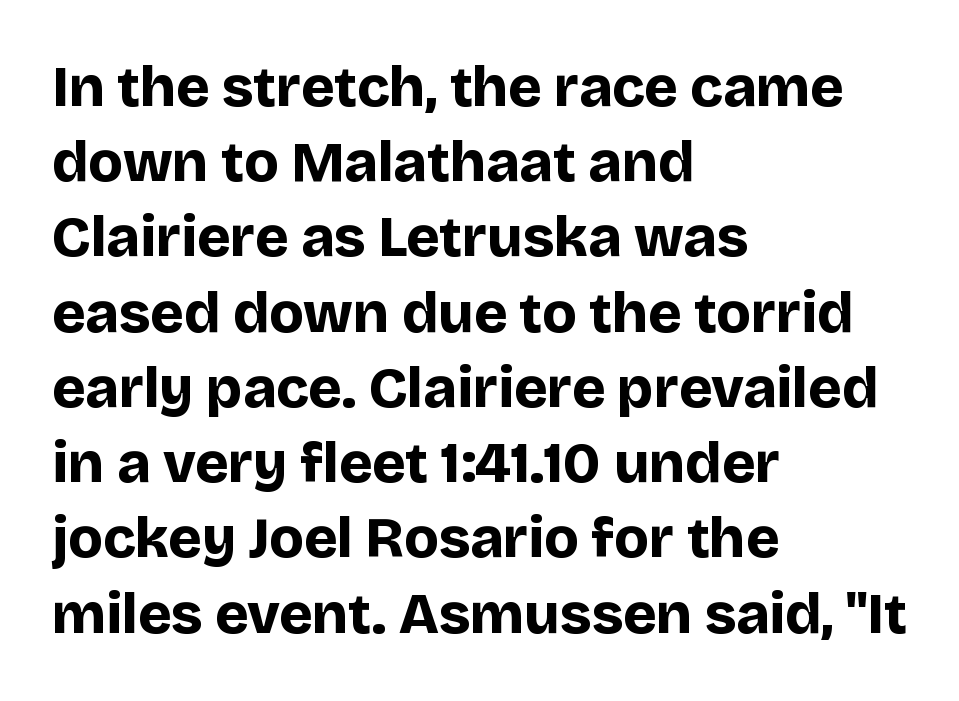
The letters advance in unequal steps, a hallmark of proportional type. Just letters on the line, the space beneath them empty. The line-height multiplier appears to be the usual default. All the whitespace from short lines collects on the right. You can tell it's not italic because the verticals are truly vertical. You could call the tracking neutral — neither tight nor loose.
